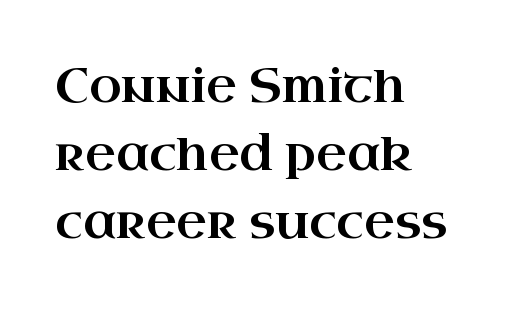
{"serif": "yes", "italic": "no", "width": "wide", "stroke_contrast": "high", "x_height": "small", "monospaced": "no", "underline": "no", "align": "left", "line_spacing": "normal", "line_spacing_ratio": 1.45, "letter_spacing": "normal", "letter_spacing_em": 0.0, "glyph_px": 47}
